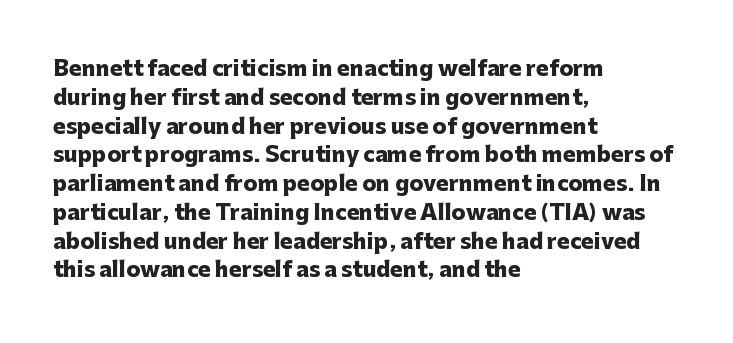
The image shows 21 px bold type, upright; set left-aligned, normal line spacing (1.37x), normal letter spacing, not underlined.
